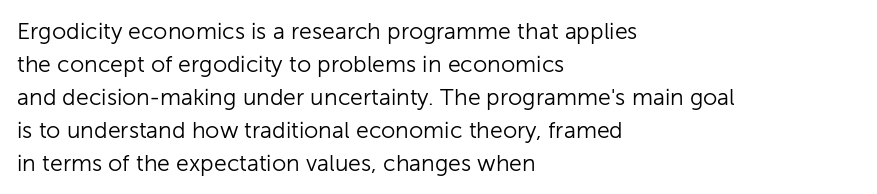
Honestly, the row spacing looks completely unremarkable. Caption: face not bold, strokes unweighted. Posture: vertical. This rendering features lettering with no underline. The setting favours the left margin, as ordinary paragraphs usually do.
